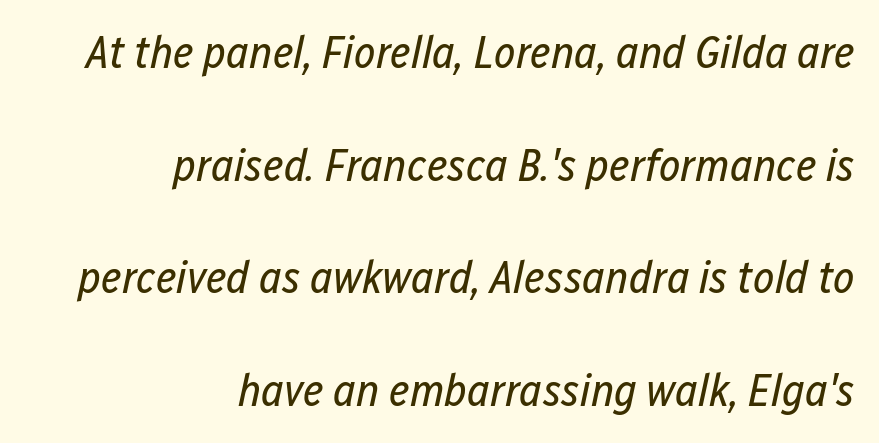
The image shows 46 px regular-weight, condensed type, italic (leaning right); set right-aligned, loose line spacing (2.45x), normal letter spacing, not underlined; low stroke contrast and a medium x-height.
